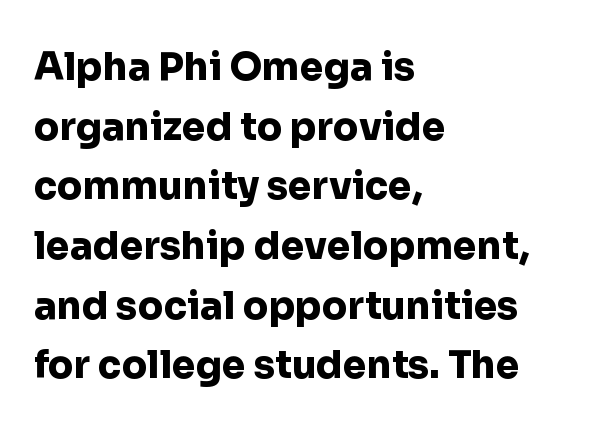
Q: Is the text bold? A: Yes.
Q: Is the text italic (slanted)? A: No, it is upright.
Q: Is the typeface a serif or a sans-serif typeface? A: Sans-serif.
Q: Is the text underlined? A: No.
Q: How is the paragraph aligned? A: Left-aligned.
Q: Is the spacing between letters normal or unusually wide? A: Normal.
Q: Is the spacing between lines tight, normal or loose? A: Normal.
Q: Width (condensed, normal, or wide)? A: Normal.
Q: Stroke contrast? A: Low.
Q: x-height? A: Medium.
Q: Monospaced? A: No.
